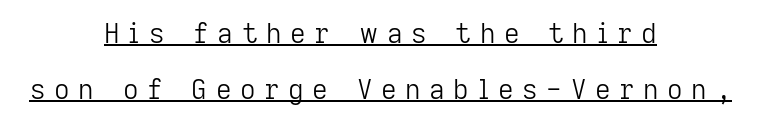
Q: Is the text bold? A: No.
Q: Is the text italic (slanted)? A: No, it is upright.
Q: Is the text underlined? A: Yes.
Q: How is the paragraph aligned? A: Centered.
Q: Is the spacing between letters normal or unusually wide? A: Unusually wide.
Q: Is the spacing between lines tight, normal or loose? A: Loose.
